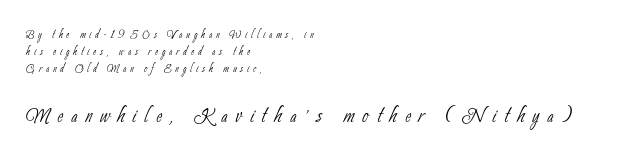
You can tell from the bare stems that sans-serif type was used. One-word summary of the alignment: left. Weight: regular or lighter. Do the characters align in a grid? No, the font is proportional. Glyph-to-glyph distance is far greater than everyday printed text.
